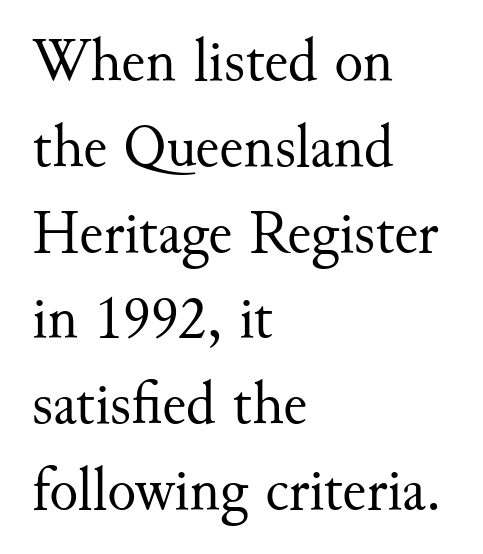
The image shows 60 px regular-weight serif type, upright; set left-aligned, normal line spacing (1.43x), normal letter spacing, not underlined; medium stroke contrast and a small x-height.
